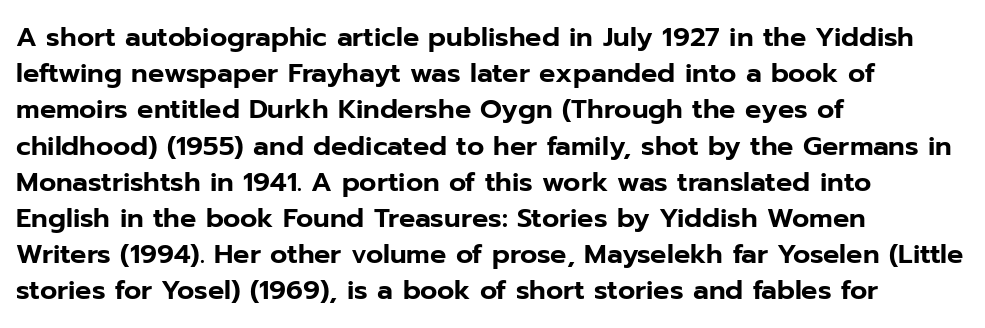
{"italic": "no", "underline": "no", "align": "left", "line_spacing": "normal", "line_spacing_ratio": 1.34, "letter_spacing": "normal", "letter_spacing_em": 0.0, "glyph_px": 27}
